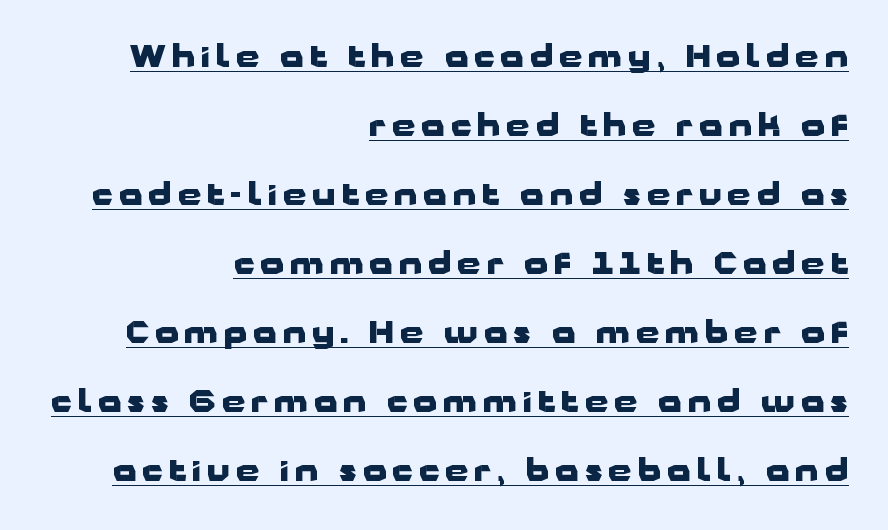
Nope, no serifs anywhere on these letters. Honestly, the letter spacing is so wide it's the main thing you notice. Thick stems and heavy bowls — unmistakably bold. When letters stand straight like this, we call the style roman or upright. A typographer would call this underscored text.
